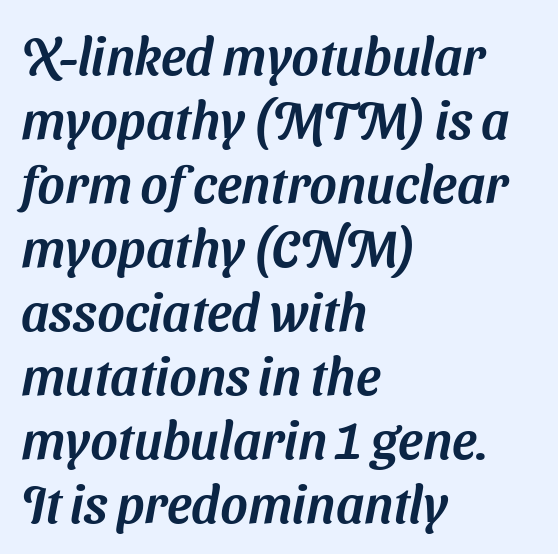
The image shows 52 px sans-serif type; set left-aligned, line spacing 1.23x, normal letter spacing, not underlined; medium stroke contrast and a medium x-height.
